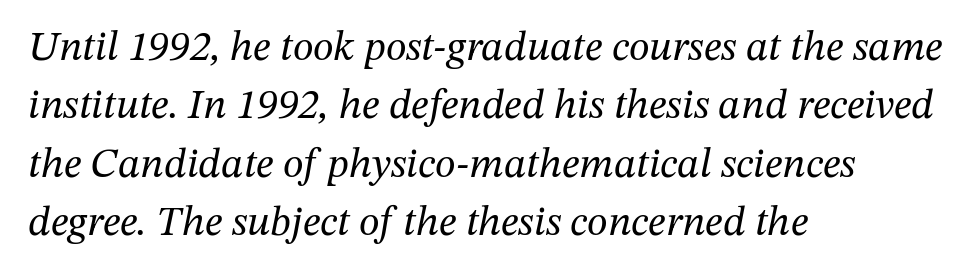
The rendering anchors every line to the left-hand side. The type family on display is of the serif kind. In terms of posture, this sample is oblique. A typesetter would call this zero additional tracking. Character widths vary here, with narrow letters taking less room than wide ones. Nothing heavy about these letters — not bold at all.
